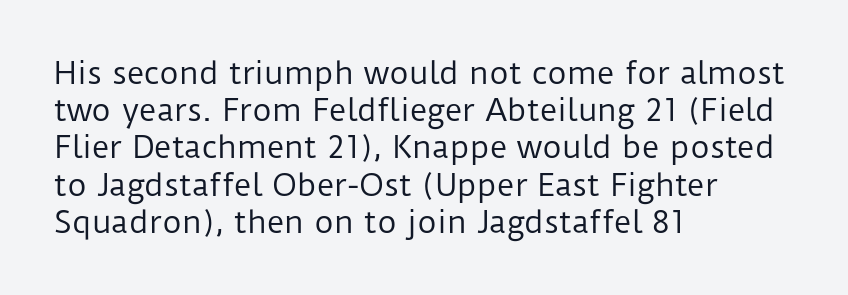
Caption: multi-line text, flush left, ragged right. Descenders are the only things crossing below the line. Posture: vertical. The strokes carry an ordinary text weight at most.
